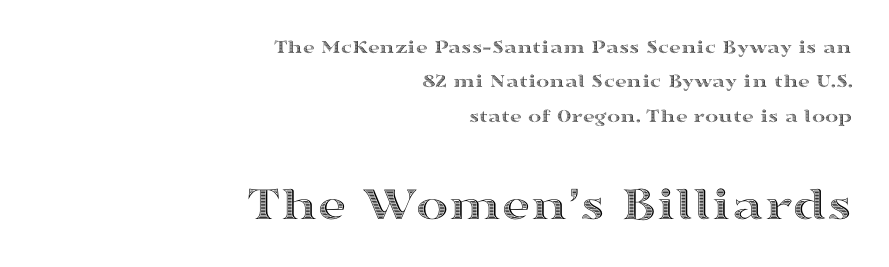
{"italic": "no", "width": "wide", "x_height": "medium", "monospaced": "no", "underline": "no", "align": "right", "line_spacing_ratio": 1.72, "letter_spacing": "normal", "letter_spacing_em": 0.0, "larger_block": "second", "size_ratio": 2.45, "glyph_px": 49}
